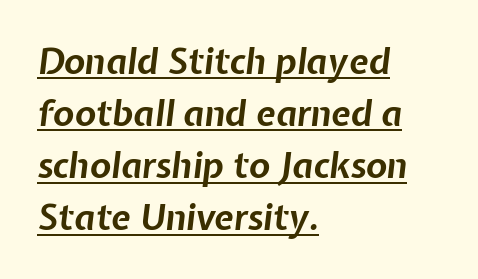
The image shows 35 px bold type, italic (leaning right); set left-aligned, normal line spacing (1.49x), normal letter spacing, underlined; low stroke contrast and a medium x-height.
